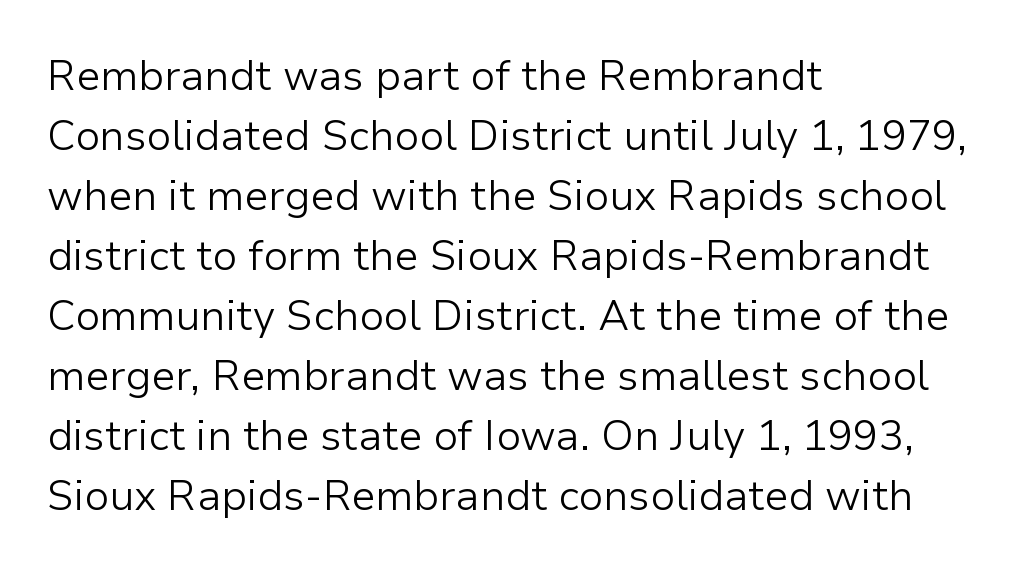
The image shows 42 px light sans-serif type, upright; set left-aligned, normal line spacing (1.43x), normal letter spacing, not underlined; low stroke contrast and a medium x-height.
